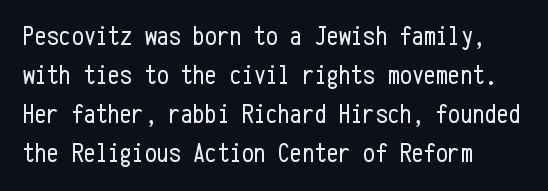
Q: Is the text bold? A: No.
Q: Is the text italic (slanted)? A: No, it is upright.
Q: Is the text underlined? A: No.
Q: How is the paragraph aligned? A: Left-aligned.
Q: Is the spacing between letters normal or unusually wide? A: Normal.
Q: Is the spacing between lines tight, normal or loose? A: Normal.
